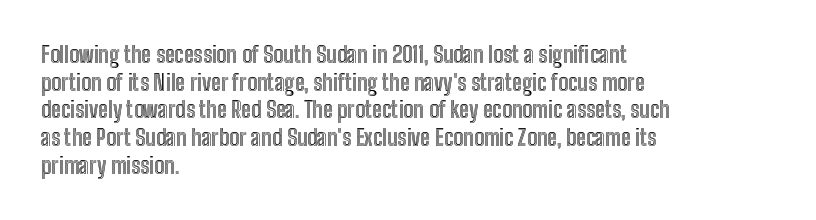
Regarding leading, the lines here are spaced in the standard way. The space beneath each line is pristine and unruled. Tracking value appears to be zero — textbook default spacing. The setting favours the left margin, as ordinary paragraphs usually do.
